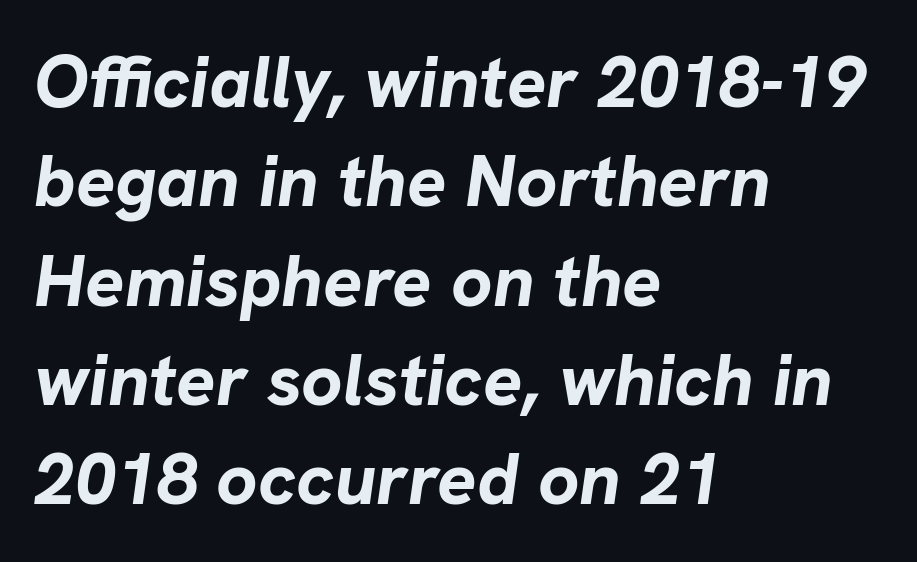
{"italic": "yes", "lean": "right", "slant_degrees": 8, "bold": "yes", "weight": "bold", "width": "normal", "stroke_contrast": "low", "x_height": "medium", "monospaced": "no", "underline": "no", "align": "left", "line_spacing": "normal", "line_spacing_ratio": 1.36, "letter_spacing": "normal", "letter_spacing_em": 0.0, "glyph_px": 73}
